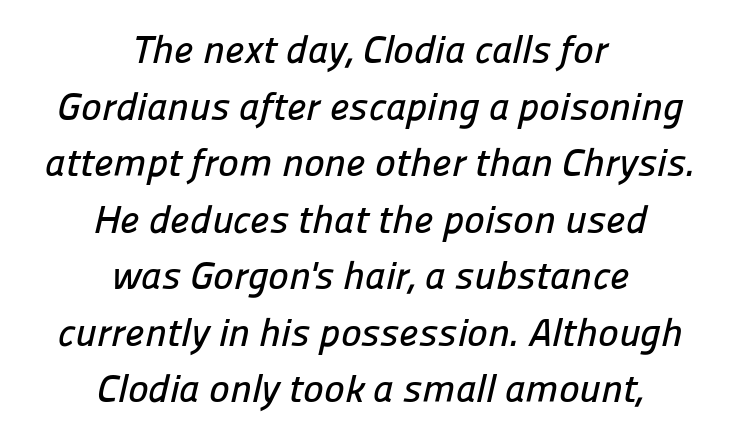
Q: Is the typeface a serif or a sans-serif typeface? A: Sans-serif.
Q: Is the text underlined? A: No.
Q: How is the paragraph aligned? A: Centered.
Q: Is the spacing between letters normal or unusually wide? A: Normal.
Q: Is the spacing between lines tight, normal or loose? A: Normal.
Q: Width (condensed, normal, or wide)? A: Normal.
Q: Stroke contrast? A: Low.
Q: x-height? A: Medium.
Q: Monospaced? A: No.
